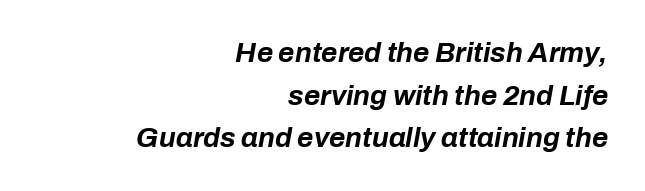
{"italic": "yes", "lean": "right", "slant_degrees": 10, "bold": "yes", "weight": "bold", "width": "normal", "stroke_contrast": "low", "x_height": "medium", "monospaced": "no", "underline": "no", "align": "right", "line_spacing": "normal", "line_spacing_ratio": 1.52, "letter_spacing": "normal", "letter_spacing_em": 0.0, "glyph_px": 28}
